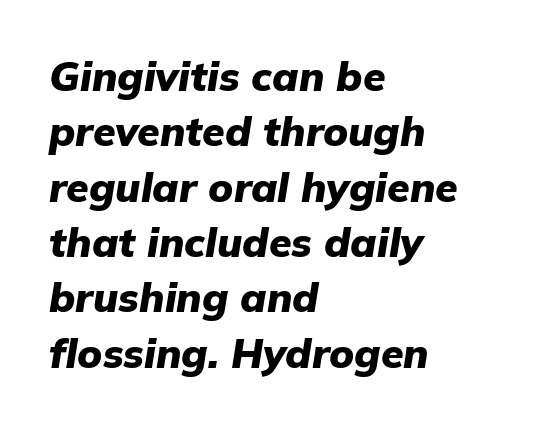
The letters are slanted; this is an italic face. Heavy-handed strokes throughout: this text is bold. Has an underline been added? It has not. A typesetter would call this leading conventional body-copy spacing. The face used here is proportionally spaced, like ordinary book or web type. Short and long lines alike share a common starting point at left.
